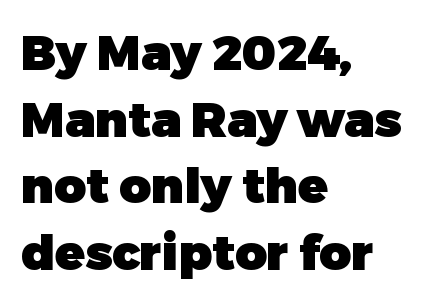
Q: Is the text bold? A: Yes.
Q: Is the text italic (slanted)? A: No, it is upright.
Q: Is the typeface a serif or a sans-serif typeface? A: Sans-serif.
Q: Is the text underlined? A: No.
Q: How is the paragraph aligned? A: Left-aligned.
Q: Is the spacing between letters normal or unusually wide? A: Normal.
Q: Is the spacing between lines tight, normal or loose? A: Normal.
Q: Width (condensed, normal, or wide)? A: Normal.
Q: Stroke contrast? A: Low.
Q: x-height? A: Medium.
Q: Monospaced? A: No.
